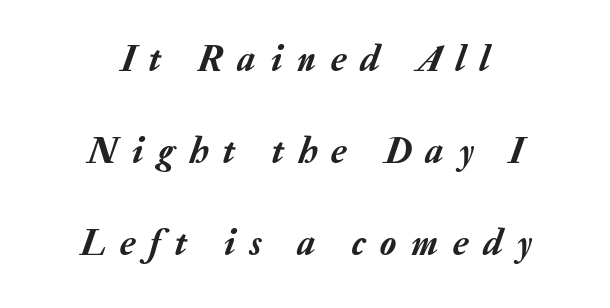
The image shows 37 px text type, italic (leaning right); set centered, loose line spacing (2.48x), unusually wide letter spacing (+0.4 em), not underlined; low stroke contrast and a medium x-height.
